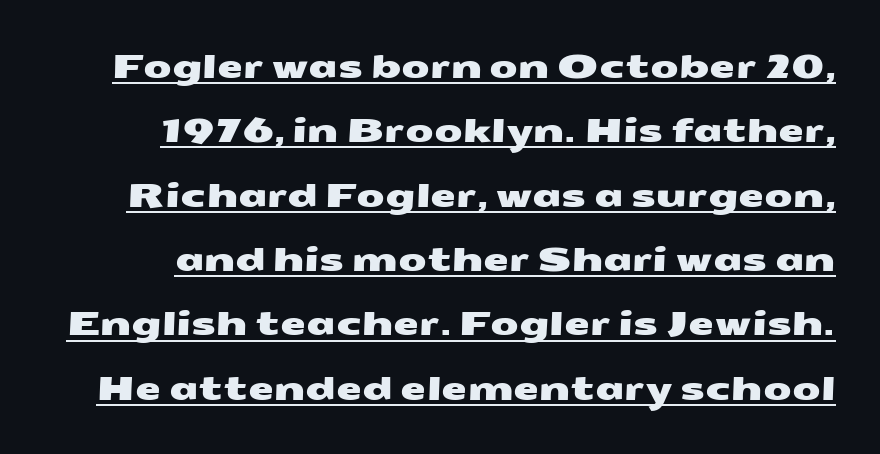
Nobody touched the tracking dial on this one. This sample trades compactness for vertical openness between lines. The text was rendered using a sans face with plain stroke endings. In designer terms, the underline attribute is active on this setting. These lines are rendered in a variable-pitch font.
